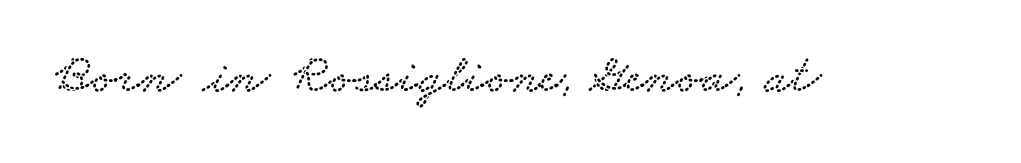
The passage shown is typed in a proportional face where columns would drift. The type family on display is of the serif kind. Has an underline been added? It has not. The letterforms sit shoulder to shoulder at normal distance.
